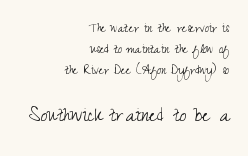
Q: Is the text bold? A: No.
Q: Is the text italic (slanted)? A: No, it is upright.
Q: Is the text underlined? A: No.
Q: How is the paragraph aligned? A: Right-aligned.
Q: Is the spacing between letters normal or unusually wide? A: Normal.
Q: Is the spacing between lines tight, normal or loose? A: Normal.
Q: Which block of text is set in a larger size, the first (top) or the second (bottom)? A: The second (bottom) one.
